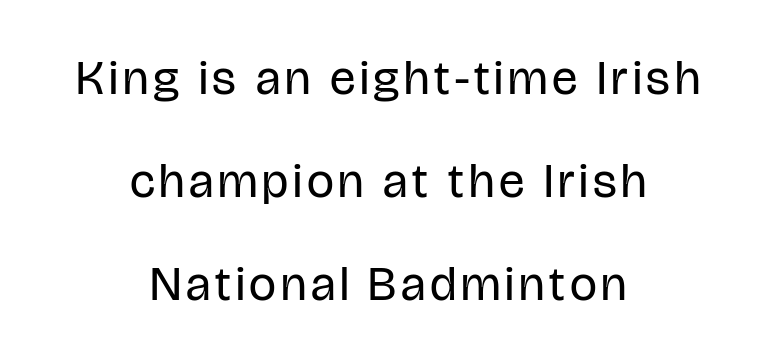
The image shows 48 px regular-weight, condensed sans-serif type, upright; set centered, loose line spacing (2.15x), not underlined; low stroke contrast and a large x-height.
